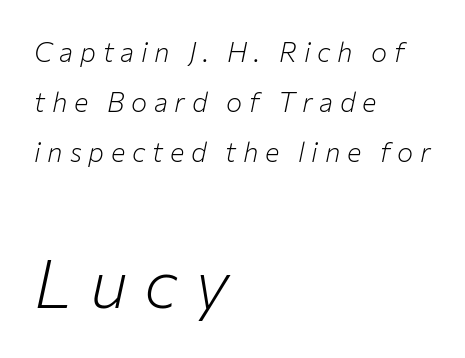
Compared with ordinary roman type, these characters are visibly tilted. The ragged edge is on the right, which tells us the setting is flush left. Spacing verdict: proportional, widths tailored to each character. The strip under each line holds only bare page. This is not heavy type; no bold has been used.
